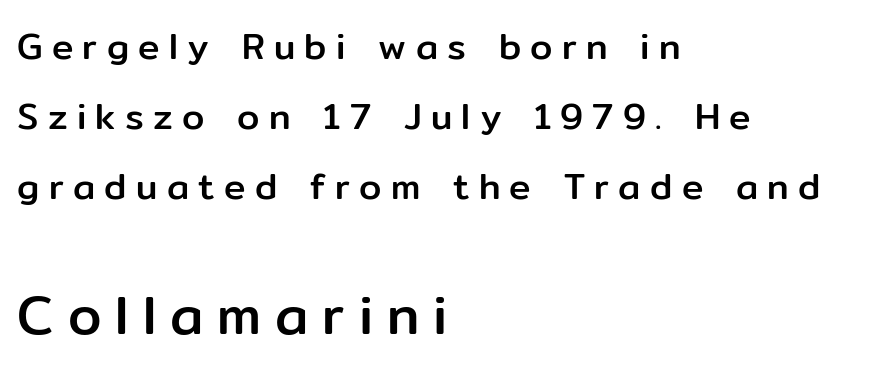
{"serif": "no", "italic": "no", "width": "normal", "stroke_contrast": "low", "x_height": "medium", "monospaced": "no", "underline": "no", "align": "left", "line_spacing": "loose", "line_spacing_ratio": 1.95, "letter_spacing": "wide", "letter_spacing_em": 0.26, "larger_block": "second", "size_ratio": 1.5, "glyph_px": 54}
